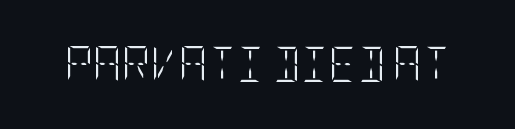
{"italic": "no", "bold": "no", "weight": "light", "width": "condensed", "stroke_contrast": "low", "x_height": "large", "underline": "no", "letter_spacing": "normal", "letter_spacing_em": 0.0, "glyph_px": 35}
